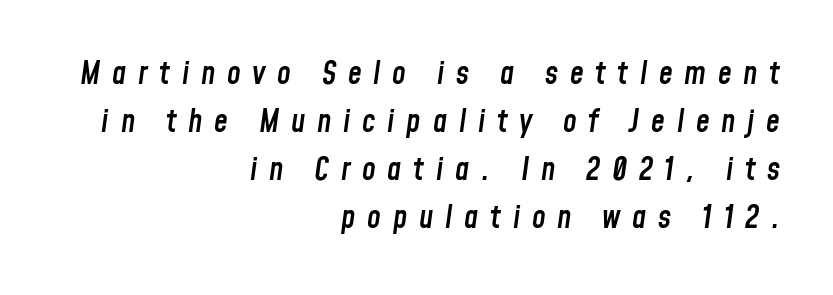
Notice how the stems are inclined rather than vertical — that's the hallmark of italics. Short and long lines alike share a common ending point at right. Compared with typical paragraphs, the rows here are spaced about the same. The area under the type is left untouched. Spacing verdict: proportional, widths tailored to each character.
